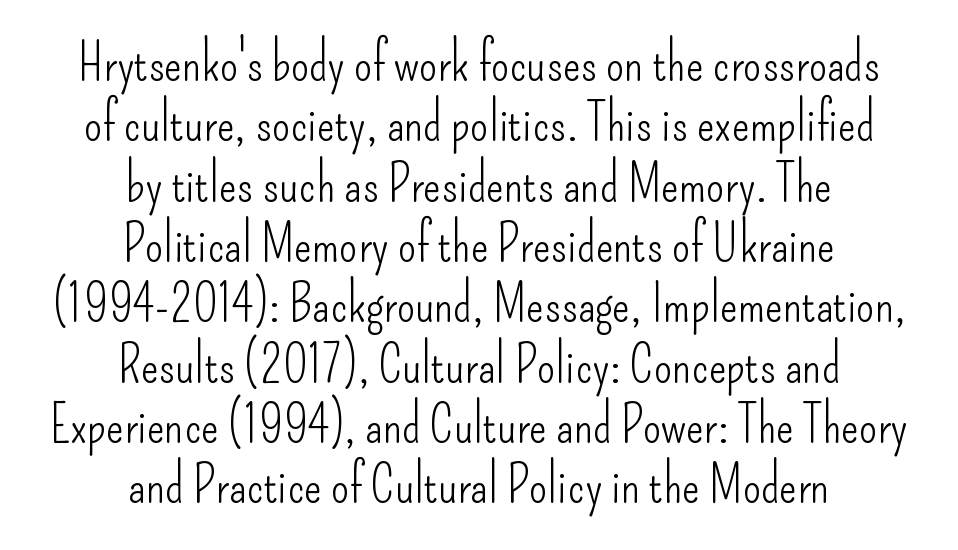
The image shows 52 px light, condensed sans-serif type, upright; set centered, line spacing 1.16x, normal letter spacing, not underlined; low stroke contrast and a small x-height.
